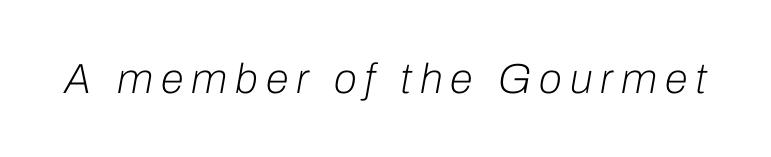
Q: Is the text bold? A: No.
Q: Is the text italic (slanted)? A: Yes, it leans right by about 10 degrees.
Q: Is the text underlined? A: No.
Q: Width (condensed, normal, or wide)? A: Normal.
Q: Stroke contrast? A: Low.
Q: x-height? A: Medium.
Q: Monospaced? A: No.
